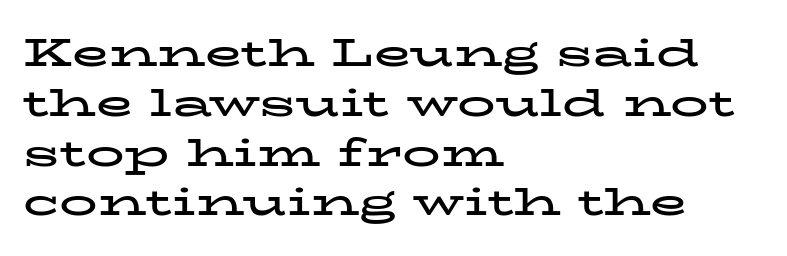
A serif font was chosen for this passage. Lines of text with bare space underneath. The type is set solid horizontally, with unmodified tracking. Typesetter's note: full bold, strokes at maximum text heaviness.
